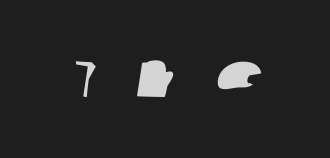
{"serif": "no", "width": "wide", "stroke_contrast": "low", "x_height": "large", "monospaced": "no", "underline": "no", "letter_spacing": "wide", "letter_spacing_em": 0.45, "glyph_px": 65}
